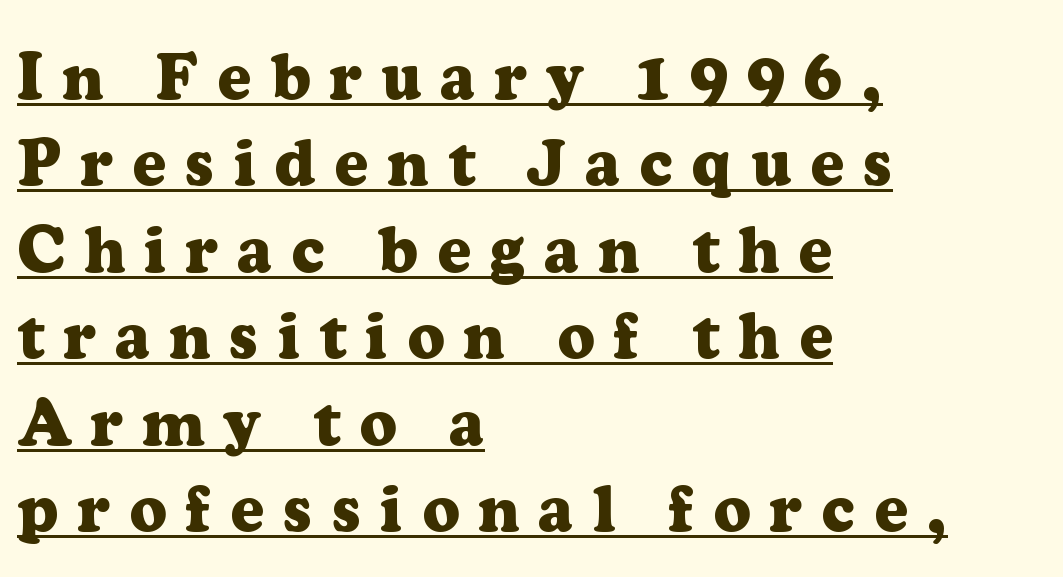
Font category for this specimen: serif. Its strokes are broad and dark, the hallmark of bold type. A student would call this left alignment; a typographer would say flush left, rag right. The rendering inserts visible extra space after every character. Compared with typical paragraphs, the rows here are spaced about the same. A continuous stroke trails under the words, as in a hyperlink.
